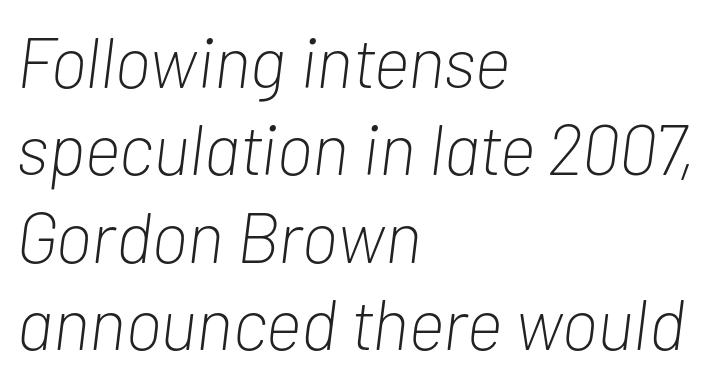
Alignment: flush left. The string is rendered with underlining switched off. Note the varied advance widths — an 'i' is clearly narrower than an 'm'. Compared with ordinary roman type, these characters are visibly tilted.
